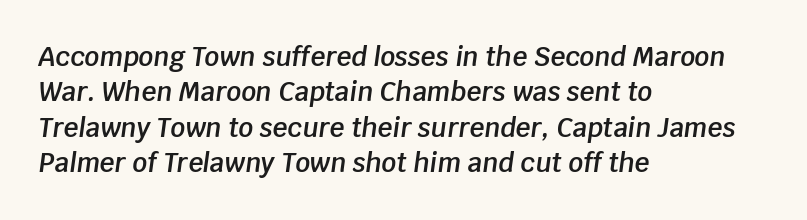
{"italic": "yes", "lean": "right", "slant_degrees": 8, "bold": "semi", "underline": "no", "align": "left", "line_spacing": "normal", "line_spacing_ratio": 1.36, "letter_spacing": "normal", "letter_spacing_em": 0.0, "glyph_px": 26}
